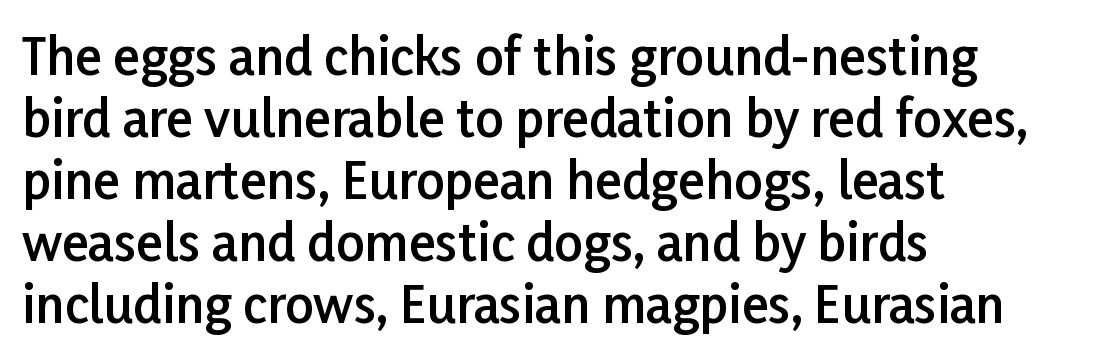
Decoration check: the copy has no underline. Is this a fixed-width face? No — the glyphs have proportional, varying widths. Check where the strokes stop: nothing finishes them off — pure sans. Is the block centered? No — it sits flush against the left margin. Posture: vertical.
